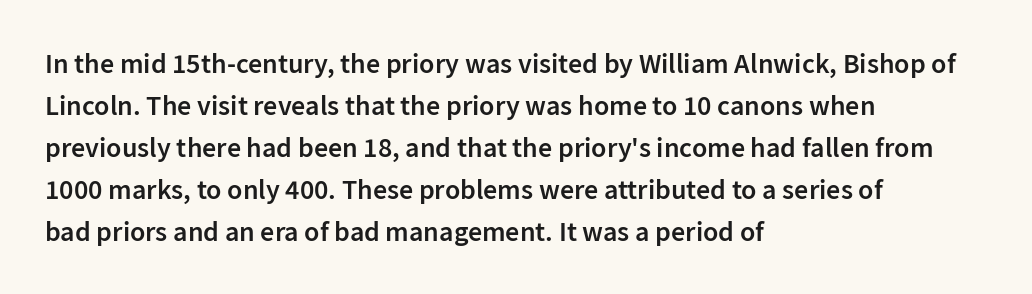
Q: Is the text bold? A: Semi-bold.
Q: Is the text italic (slanted)? A: No, it is upright.
Q: Is the typeface a serif or a sans-serif typeface? A: Sans-serif.
Q: Is the text underlined? A: No.
Q: How is the paragraph aligned? A: Left-aligned.
Q: Is the spacing between letters normal or unusually wide? A: Normal.
Q: Is the spacing between lines tight, normal or loose? A: Normal.
Q: Width (condensed, normal, or wide)? A: Normal.
Q: Stroke contrast? A: Low.
Q: x-height? A: Medium.
Q: Monospaced? A: No.
